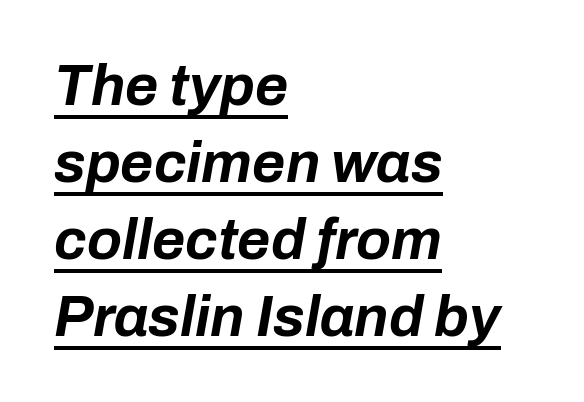
{"italic": "yes", "lean": "right", "slant_degrees": 10, "bold": "yes", "weight": "bold", "width": "normal", "stroke_contrast": "low", "x_height": "medium", "monospaced": "no", "underline": "yes", "align": "left", "line_spacing": "normal", "line_spacing_ratio": 1.35, "letter_spacing": "normal", "letter_spacing_em": 0.0, "glyph_px": 57}
